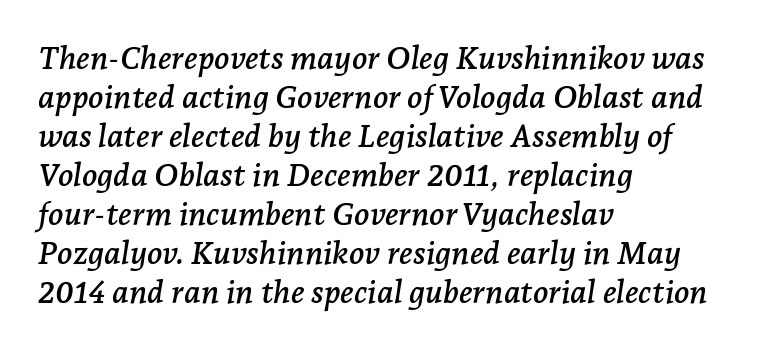
Note the varied advance widths — an 'i' is clearly narrower than an 'm'. Observe the serifs anchoring each vertical stroke in this sample. All the whitespace from short lines collects on the right. This sample uses plain, unmodified letter spacing. The axis of the letterforms is tilted away from vertical. Type without underlining.
